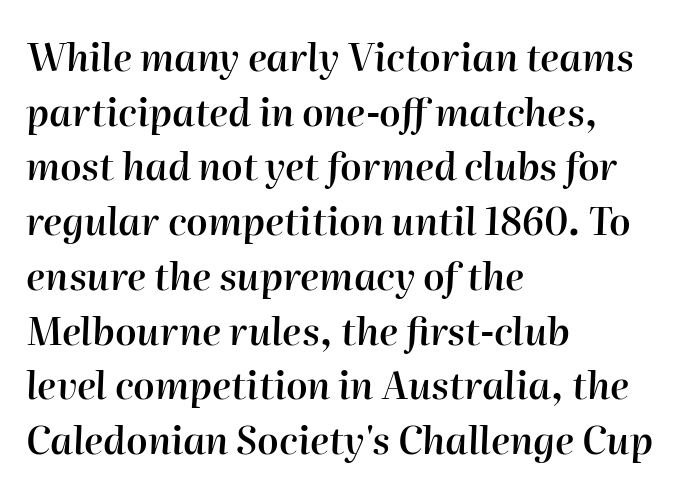
Q: Is the text bold? A: Semi-bold.
Q: Is the text italic (slanted)? A: Yes, it leans right by about 2 degrees.
Q: Is the text underlined? A: No.
Q: How is the paragraph aligned? A: Left-aligned.
Q: Is the spacing between letters normal or unusually wide? A: Normal.
Q: Is the spacing between lines tight, normal or loose? A: Normal.
Q: Width (condensed, normal, or wide)? A: Normal.
Q: Stroke contrast? A: High.
Q: x-height? A: Medium.
Q: Monospaced? A: No.
